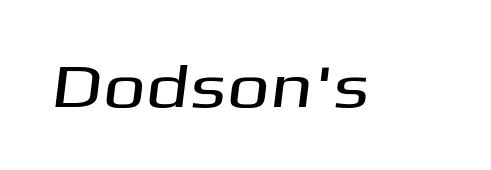
The image shows 61 px wide sans-serif type; set normal letter spacing, not underlined; medium stroke contrast and a medium x-height.
